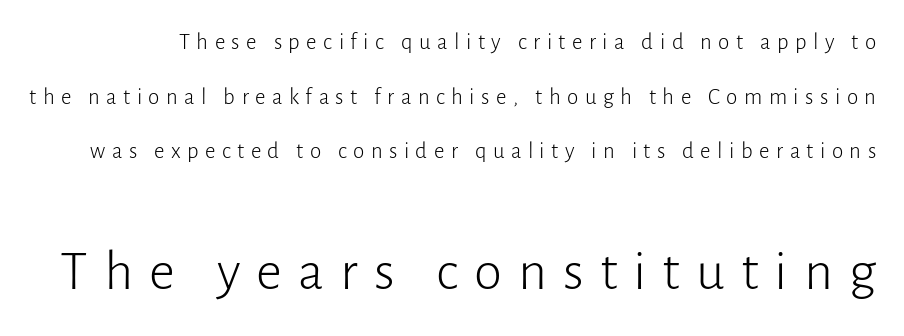
Q: Is the text bold? A: No.
Q: Is the text italic (slanted)? A: No, it is upright.
Q: Is the typeface a serif or a sans-serif typeface? A: Sans-serif.
Q: Is the text underlined? A: No.
Q: Is the spacing between letters normal or unusually wide? A: Unusually wide.
Q: Is the spacing between lines tight, normal or loose? A: Loose.
Q: Which block of text is set in a larger size, the first (top) or the second (bottom)? A: The second (bottom) one.
Q: Width (condensed, normal, or wide)? A: Normal.
Q: Stroke contrast? A: Low.
Q: x-height? A: Medium.
Q: Monospaced? A: No.
